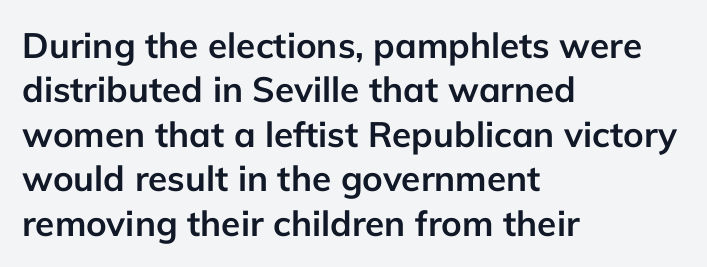
Q: Is the text bold? A: Yes.
Q: Is the text italic (slanted)? A: No, it is upright.
Q: Is the typeface a serif or a sans-serif typeface? A: Sans-serif.
Q: Is the text underlined? A: No.
Q: How is the paragraph aligned? A: Left-aligned.
Q: Is the spacing between letters normal or unusually wide? A: Normal.
Q: Is the spacing between lines tight, normal or loose? A: Normal.
Q: Width (condensed, normal, or wide)? A: Normal.
Q: Stroke contrast? A: Low.
Q: x-height? A: Medium.
Q: Monospaced? A: No.
